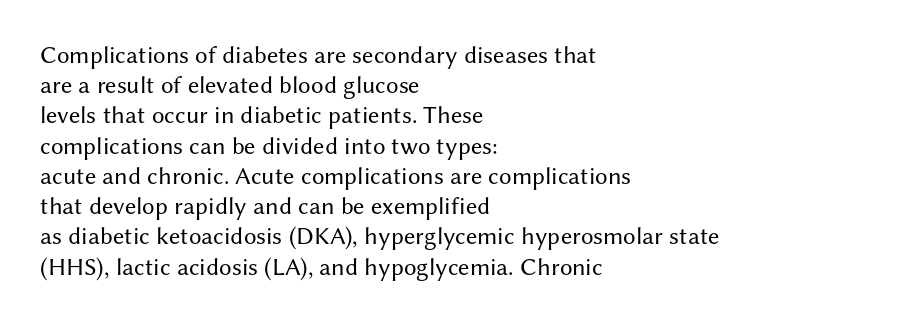
Q: Is the text bold? A: No.
Q: Is the text italic (slanted)? A: No, it is upright.
Q: Is the text underlined? A: No.
Q: How is the paragraph aligned? A: Left-aligned.
Q: Is the spacing between letters normal or unusually wide? A: Normal.
